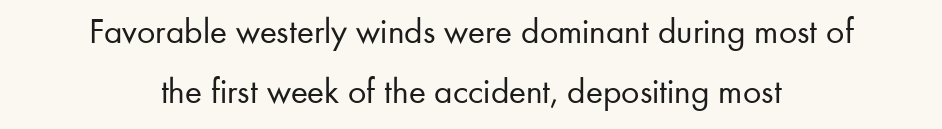
No italicization has been applied; the sample stays upright. Look at the tracking — it's just the regular setting, nothing added. One-word summary of the alignment: center. You could not count columns in this text — the font is proportionally spaced.
